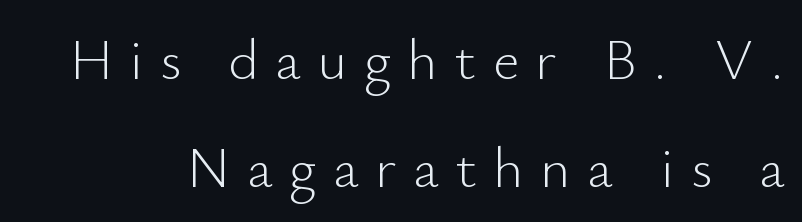
{"serif": "no", "italic": "no", "bold": "no", "weight": "light", "width": "normal", "stroke_contrast": "low", "x_height": "small", "monospaced": "no", "underline": "no", "line_spacing_ratio": 1.87, "letter_spacing": "wide", "letter_spacing_em": 0.28, "glyph_px": 58}
